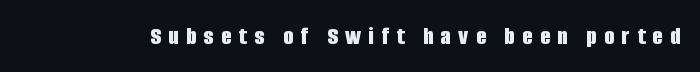
The image shows 26 px bold type, upright; set unusually wide letter spacing (+0.29 em), not underlined.
